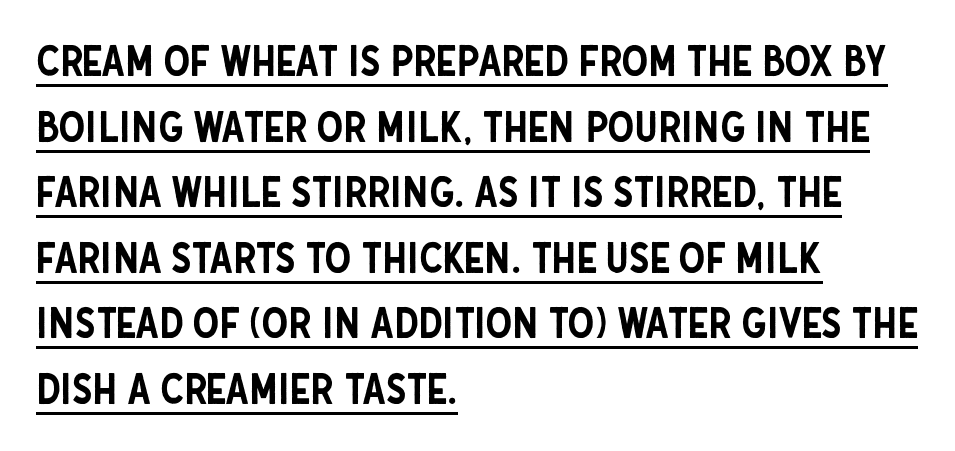
Q: Is the text italic (slanted)? A: No, it is upright.
Q: Is the typeface a serif or a sans-serif typeface? A: Sans-serif.
Q: Is the text underlined? A: Yes.
Q: How is the paragraph aligned? A: Left-aligned.
Q: Is the spacing between letters normal or unusually wide? A: Normal.
Q: Is the spacing between lines tight, normal or loose? A: Normal.
Q: Width (condensed, normal, or wide)? A: Condensed.
Q: Stroke contrast? A: Low.
Q: x-height? A: Large.
Q: Monospaced? A: No.
